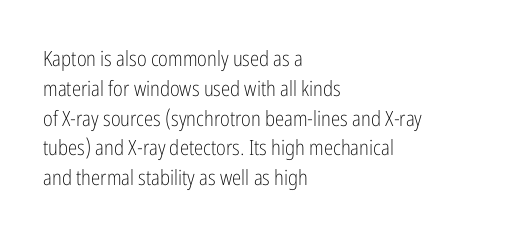
Q: Is the text bold? A: No.
Q: Is the text italic (slanted)? A: No, it is upright.
Q: Is the text underlined? A: No.
Q: How is the paragraph aligned? A: Left-aligned.
Q: Is the spacing between letters normal or unusually wide? A: Normal.
Q: Is the spacing between lines tight, normal or loose? A: Normal.
